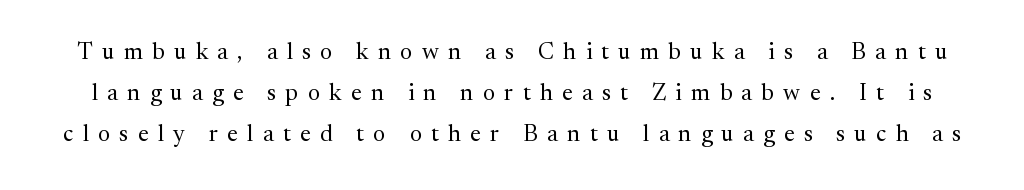
The image shows 23 px text type, upright; set line spacing 1.78x, unusually wide letter spacing (+0.41 em), not underlined.
